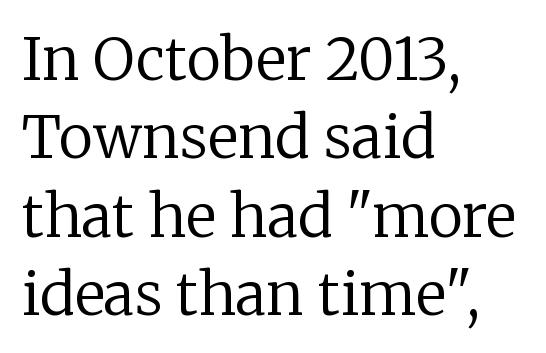
The letters stand straight up with perfectly vertical stems. Horizontal bands of white between lines are of average thickness. A serif font was chosen for this passage. Compared with a centered layout, this one pins lines to the left instead. A light-to-regular cut is what we see here. Here the designer chose a conventional face with non-uniform glyph widths.
